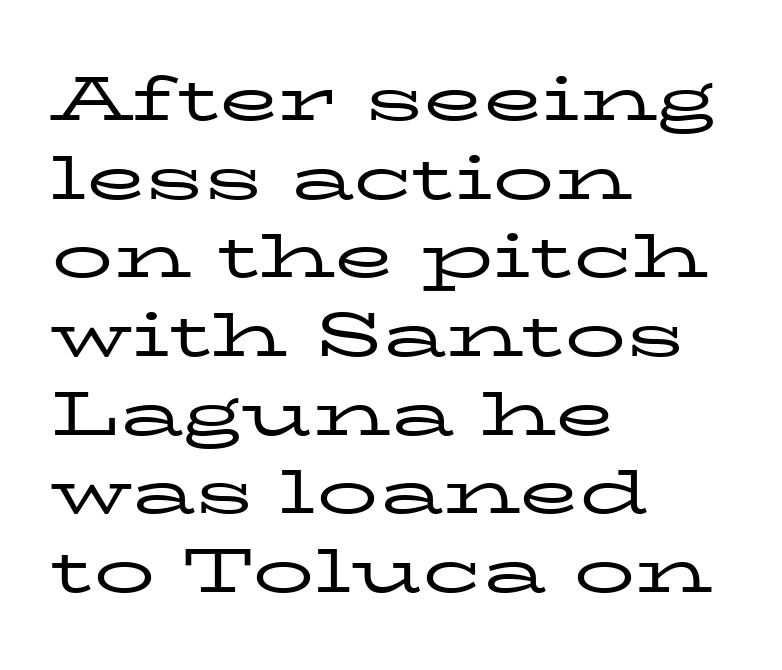
Q: Is the text bold? A: No.
Q: Is the text italic (slanted)? A: No, it is upright.
Q: Is the typeface a serif or a sans-serif typeface? A: Serif.
Q: Is the text underlined? A: No.
Q: How is the paragraph aligned? A: Left-aligned.
Q: Is the spacing between letters normal or unusually wide? A: Normal.
Q: Is the spacing between lines tight, normal or loose? A: Normal.
Q: Width (condensed, normal, or wide)? A: Wide.
Q: Stroke contrast? A: Low.
Q: x-height? A: Medium.
Q: Monospaced? A: No.
